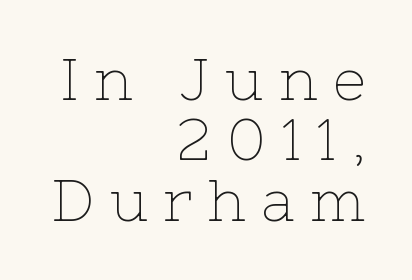
{"serif": "yes", "italic": "no", "bold": "no", "weight": "thin", "width": "normal", "stroke_contrast": "low", "x_height": "medium", "monospaced": "no", "underline": "no", "align": "right", "line_spacing": "tight", "line_spacing_ratio": 1.04, "letter_spacing": "wide", "letter_spacing_em": 0.27, "glyph_px": 58}
